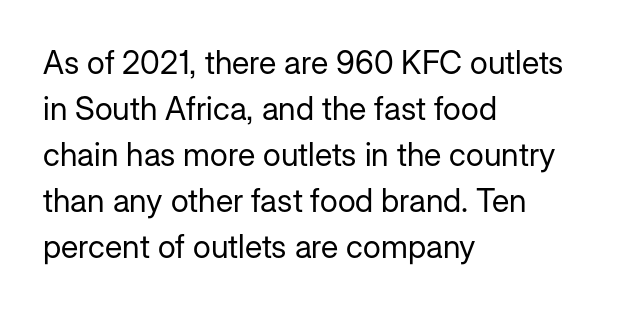
The image shows 32 px regular-weight sans-serif type, upright; set left-aligned, normal line spacing (1.44x), normal letter spacing, not underlined; low stroke contrast and a medium x-height.
